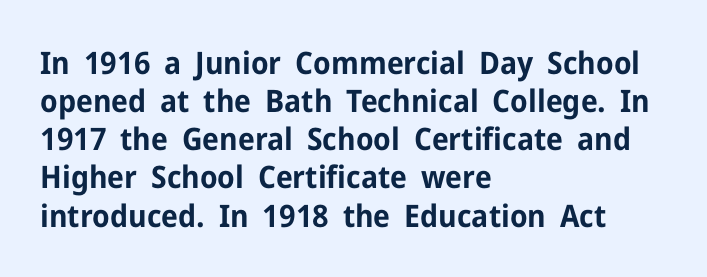
Q: Is the text bold? A: Yes.
Q: Is the text italic (slanted)? A: No, it is upright.
Q: Is the typeface a serif or a sans-serif typeface? A: Sans-serif.
Q: Is the text underlined? A: No.
Q: How is the paragraph aligned? A: Left-aligned.
Q: Is the spacing between letters normal or unusually wide? A: Normal.
Q: Width (condensed, normal, or wide)? A: Normal.
Q: Stroke contrast? A: Low.
Q: x-height? A: Medium.
Q: Monospaced? A: No.
